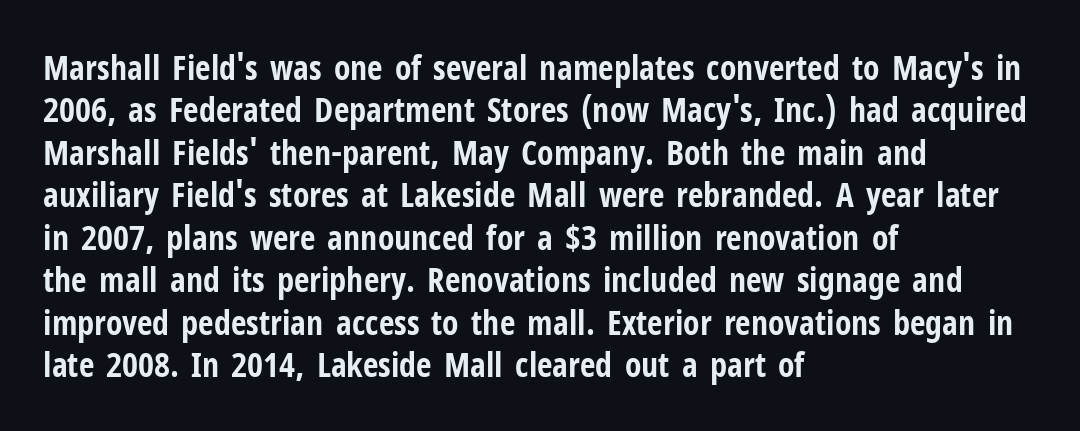
Heavy, bold letterforms. The zone under the glyphs is completely vacant. Spacing verdict: proportional, widths tailored to each character. What stands out about the letter spacing? Nothing — it is the standard amount.
